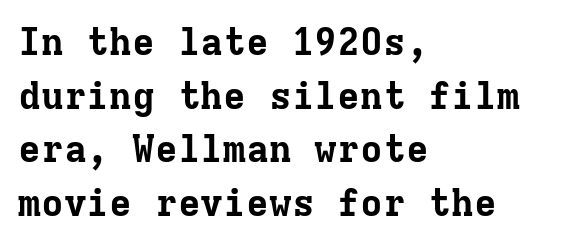
{"serif": "yes", "italic": "no", "bold": "yes", "weight": "bold", "width": "normal", "stroke_contrast": "low", "x_height": "medium", "monospaced": "yes", "underline": "no", "align": "left", "line_spacing": "normal", "line_spacing_ratio": 1.41, "letter_spacing": "normal", "letter_spacing_em": 0.0, "glyph_px": 38}
